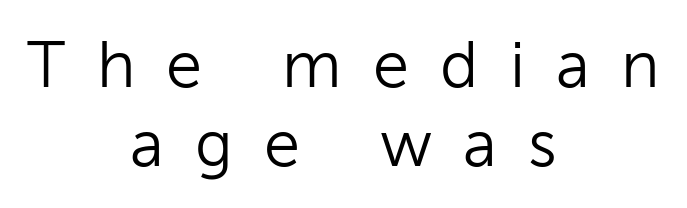
Note the varied advance widths — an 'i' is clearly narrower than an 'm'. This rendering employs a face without finishing strokes, i.e., a sans-serif. This sample uses expanded letter spacing, leaving extra air between glyphs. The text block is weighted toward neither margin, spreading evenly from the middle. No word sits above an underline.
